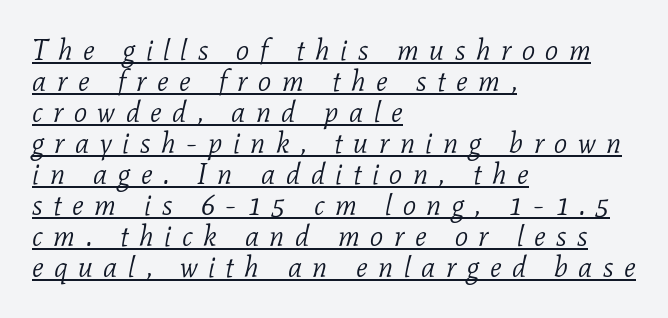
{"serif": "yes", "italic": "yes", "lean": "right", "slant_degrees": 11, "bold": "no", "weight": "light", "width": "normal", "stroke_contrast": "low", "x_height": "medium", "monospaced": "no", "underline": "yes", "align": "left", "line_spacing": "tight", "line_spacing_ratio": 1.07, "letter_spacing": "wide", "letter_spacing_em": 0.36, "glyph_px": 29}
